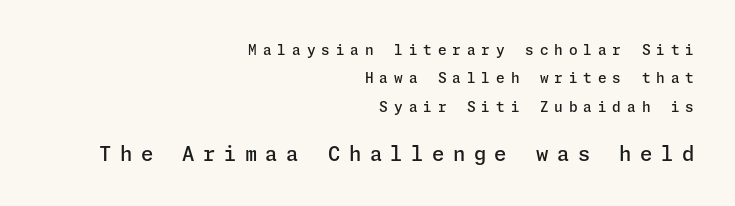
The image shows 20 px text type, upright; set right-aligned, loose line spacing (2.02x), unusually wide letter spacing (+0.42 em), not underlined; the second (bottom) block is 1.43x larger.
